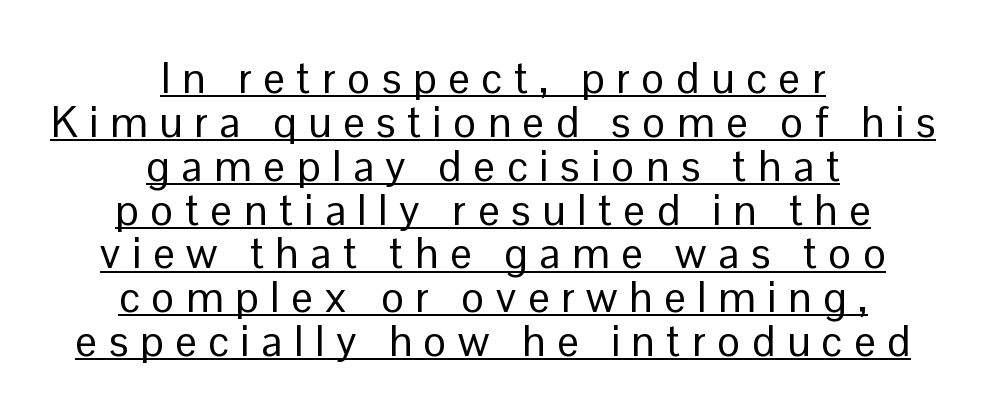
The image shows 43 px regular-weight sans-serif type, upright; set centered, tight line spacing (1.02x), unusually wide letter spacing (+0.27 em), underlined; low stroke contrast and a medium x-height.
